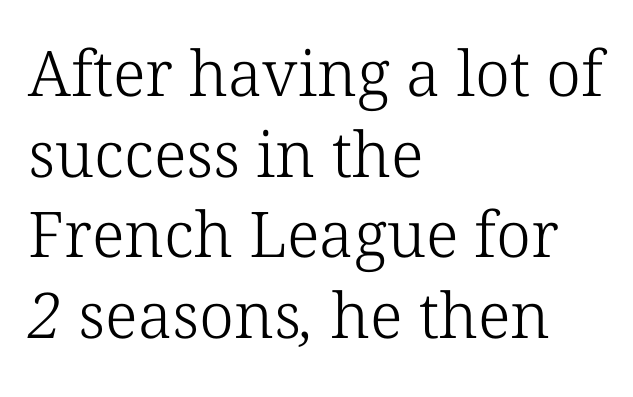
{"serif": "yes", "bold": "no", "weight": "light", "width": "normal", "stroke_contrast": "low", "x_height": "medium", "monospaced": "no", "underline": "no", "align": "left", "line_spacing": "normal", "line_spacing_ratio": 1.28, "letter_spacing": "normal", "letter_spacing_em": 0.0, "glyph_px": 63}
